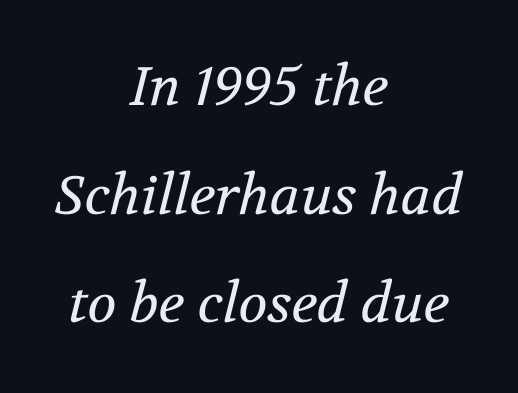
Casual observation: everything's sitting right in the middle. Spacing verdict: proportional, widths tailored to each character. Each word holds together tightly as a unit, with standard inter-letter gaps. Designer's note — italics engaged. No extra ink here — the face is not bold. The passage shown stacks its lines with a broad gap.
